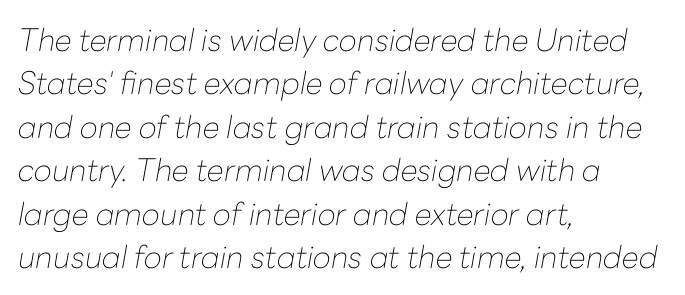
Q: Is the text bold? A: No.
Q: Is the text italic (slanted)? A: Yes, it leans right by about 10 degrees.
Q: Is the text underlined? A: No.
Q: How is the paragraph aligned? A: Left-aligned.
Q: Is the spacing between letters normal or unusually wide? A: Normal.
Q: Is the spacing between lines tight, normal or loose? A: Normal.
Q: Width (condensed, normal, or wide)? A: Normal.
Q: Stroke contrast? A: Low.
Q: x-height? A: Medium.
Q: Monospaced? A: No.
